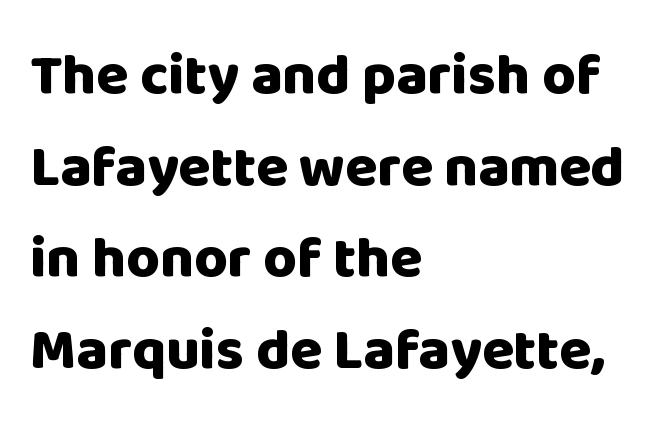
Q: Is the text bold? A: Yes.
Q: Is the text italic (slanted)? A: No, it is upright.
Q: Is the typeface a serif or a sans-serif typeface? A: Sans-serif.
Q: Is the text underlined? A: No.
Q: How is the paragraph aligned? A: Left-aligned.
Q: Is the spacing between letters normal or unusually wide? A: Normal.
Q: Is the spacing between lines tight, normal or loose? A: Normal.
Q: Width (condensed, normal, or wide)? A: Normal.
Q: Stroke contrast? A: Low.
Q: x-height? A: Large.
Q: Monospaced? A: No.
